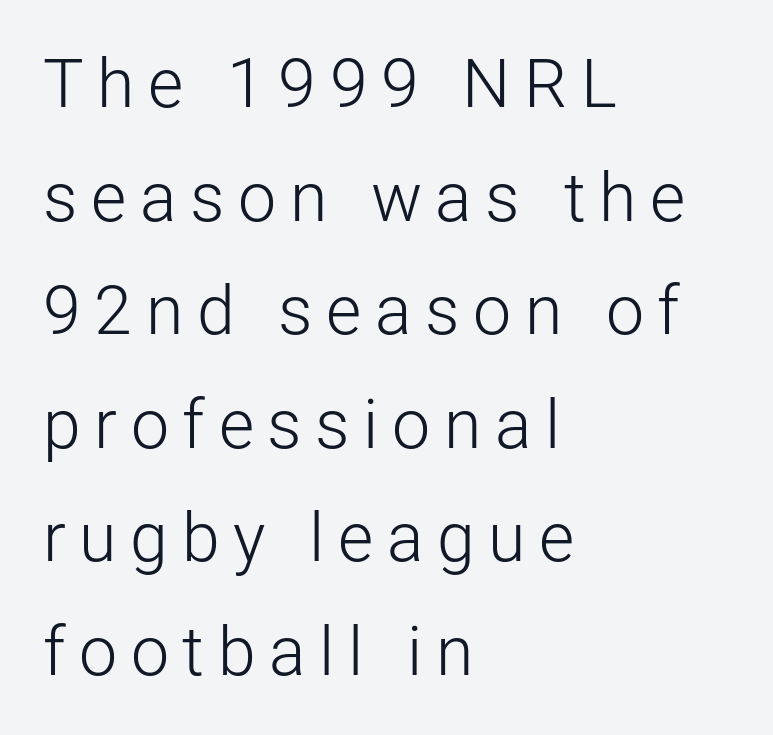
The passage shown has open, widely tracked lettering throughout. A student would call this left alignment; a typographer would say flush left, rag right. Note: no serifs on the glyphs. Looks like regular typesetting: each glyph gets only the width it needs.
